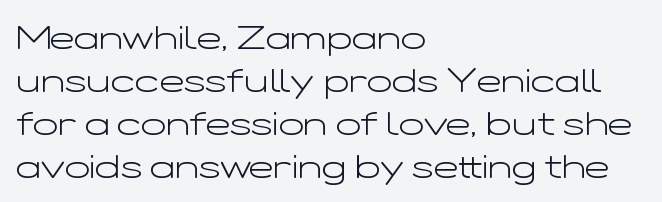
These lines were composed using upright roman letters. Are there feet on the stems? There aren't — it's a sans. Is this a fixed-width face? No — the glyphs have proportional, varying widths. Unmarked baselines from the first word to the last. These lines stack with their left ends in a neat column.
